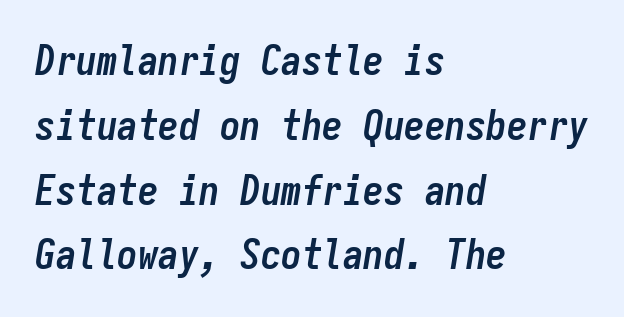
{"italic": "yes", "lean": "right", "slant_degrees": 9, "bold": "yes", "weight": "semibold", "width": "condensed", "stroke_contrast": "low", "x_height": "medium", "monospaced": "yes", "underline": "no", "align": "left", "line_spacing": "normal", "line_spacing_ratio": 1.58, "letter_spacing": "normal", "letter_spacing_em": 0.0, "glyph_px": 41}
